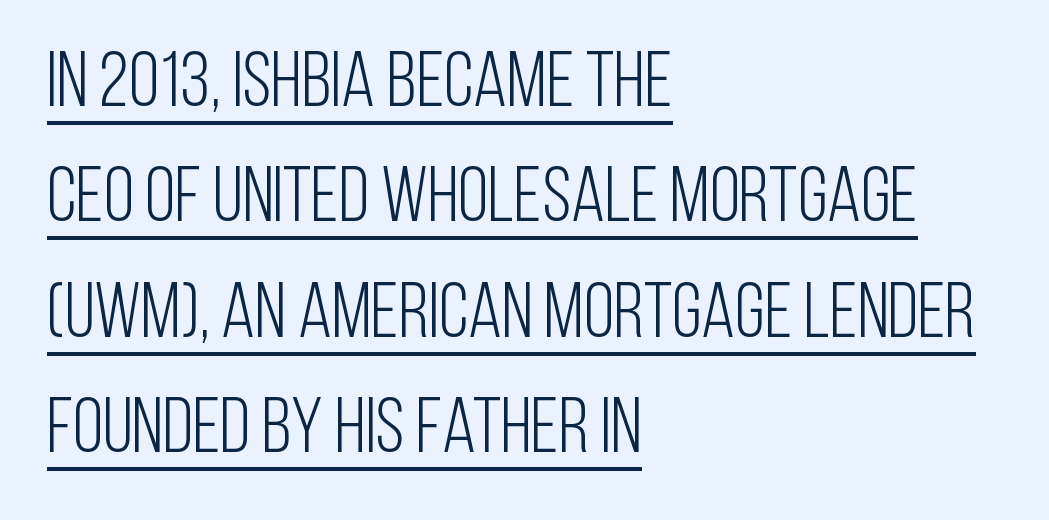
The image shows 78 px light, condensed sans-serif type, upright; set left-aligned, normal line spacing (1.48x), normal letter spacing, underlined; low stroke contrast and a large x-height.
